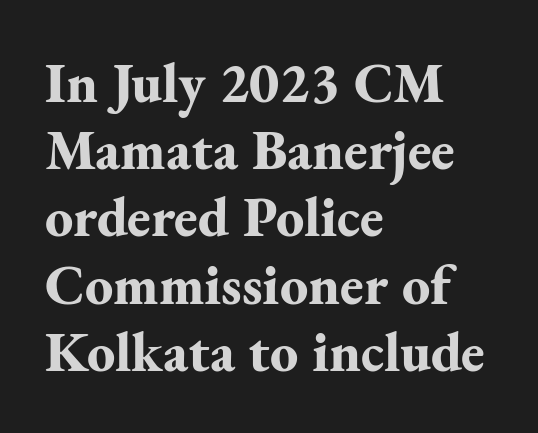
{"serif": "yes", "italic": "no", "bold": "yes", "weight": "bold", "width": "normal", "stroke_contrast": "medium", "x_height": "small", "monospaced": "no", "underline": "no", "align": "left", "line_spacing_ratio": 1.2, "letter_spacing": "normal", "letter_spacing_em": 0.0, "glyph_px": 56}
